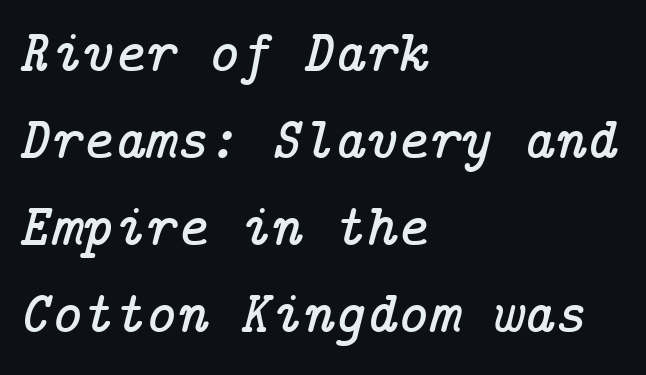
Q: Is the text italic (slanted)? A: Yes, it leans right by about 14 degrees.
Q: Is the typeface a serif or a sans-serif typeface? A: Serif.
Q: Is the text underlined? A: No.
Q: How is the paragraph aligned? A: Left-aligned.
Q: Is the spacing between letters normal or unusually wide? A: Normal.
Q: Is the spacing between lines tight, normal or loose? A: Normal.
Q: Width (condensed, normal, or wide)? A: Normal.
Q: Stroke contrast? A: Low.
Q: x-height? A: Medium.
